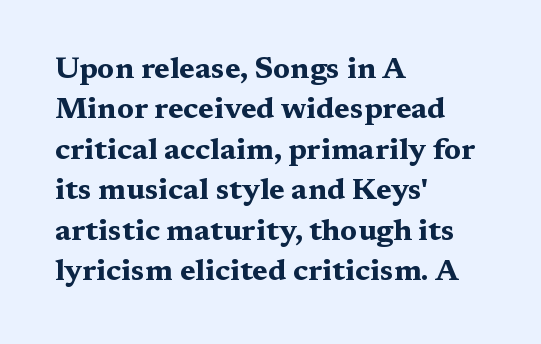
{"serif": "yes", "italic": "no", "bold": "yes", "weight": "bold", "width": "wide", "stroke_contrast": "medium", "x_height": "medium", "monospaced": "no", "underline": "no", "align": "left", "line_spacing": "normal", "line_spacing_ratio": 1.35, "letter_spacing": "normal", "letter_spacing_em": 0.0, "glyph_px": 30}
